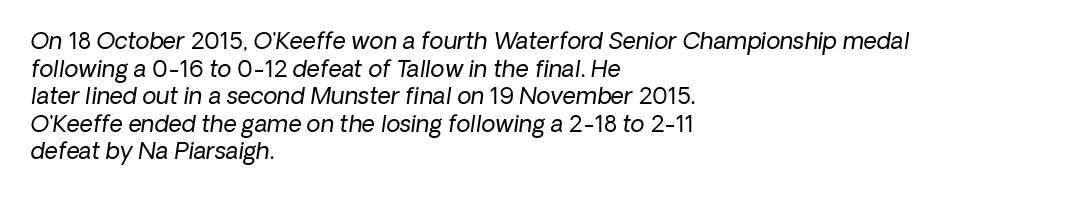
The image shows 23 px text type, italic (leaning right); set left-aligned, line spacing 1.2x, normal letter spacing, not underlined.
